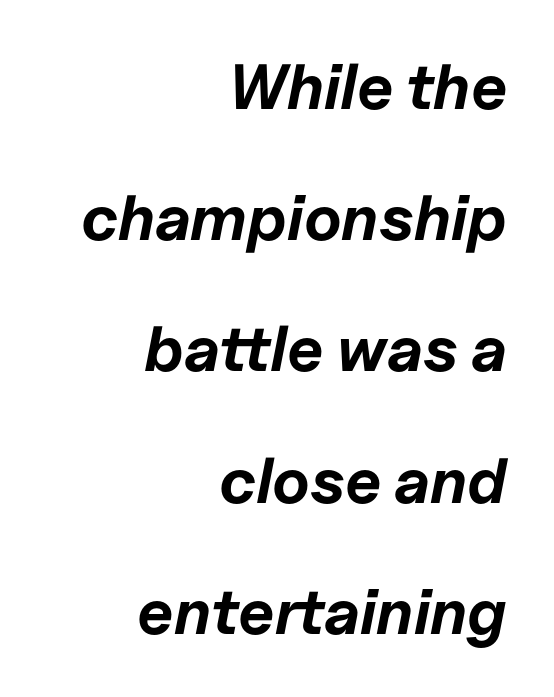
Line ends are locked; line starts wander. Descenders hang freely into open space. A dark, heavy texture on the line: the type is bold. Quick note: italic.
